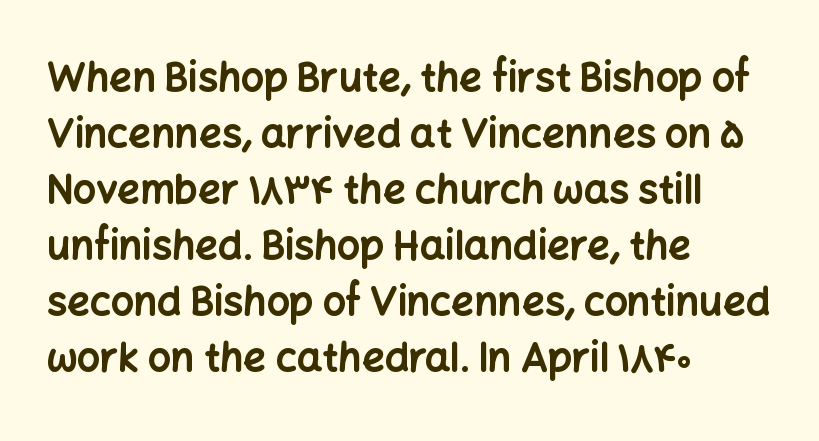
Q: Is the text bold? A: Yes.
Q: Is the text italic (slanted)? A: No, it is upright.
Q: Is the typeface a serif or a sans-serif typeface? A: Sans-serif.
Q: Is the text underlined? A: No.
Q: How is the paragraph aligned? A: Left-aligned.
Q: Is the spacing between letters normal or unusually wide? A: Normal.
Q: Is the spacing between lines tight, normal or loose? A: Normal.
Q: Width (condensed, normal, or wide)? A: Normal.
Q: Stroke contrast? A: Low.
Q: x-height? A: Medium.
Q: Monospaced? A: No.
